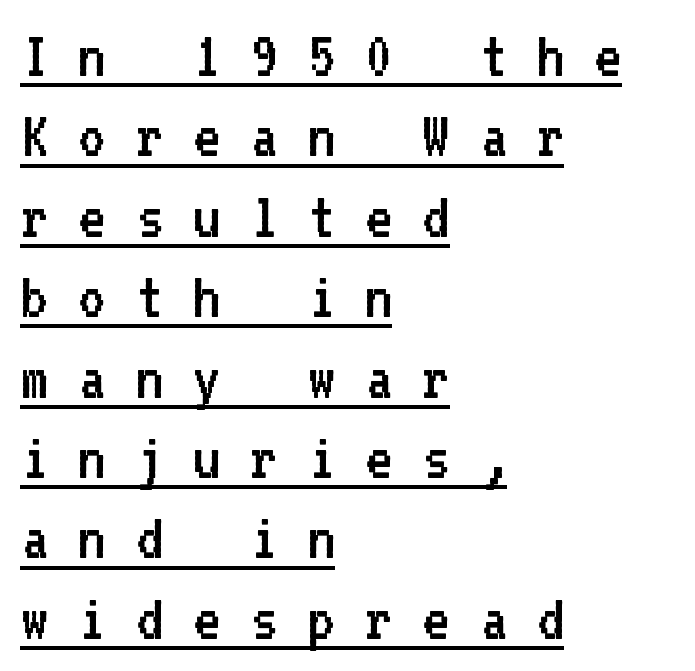
{"serif": "no", "italic": "no", "bold": "no", "weight": "regular", "width": "normal", "stroke_contrast": "low", "x_height": "medium", "monospaced": "yes", "underline": "yes", "align": "left", "line_spacing_ratio": 1.2, "letter_spacing": "wide", "letter_spacing_em": 0.44, "glyph_px": 67}
